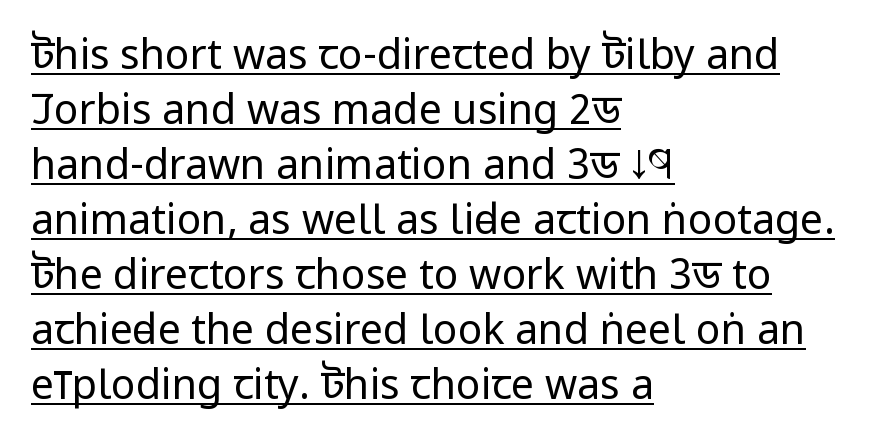
The image shows 41 px regular-weight, condensed sans-serif type, upright; set left-aligned, normal line spacing (1.34x), normal letter spacing, underlined; low stroke contrast and a large x-height.
